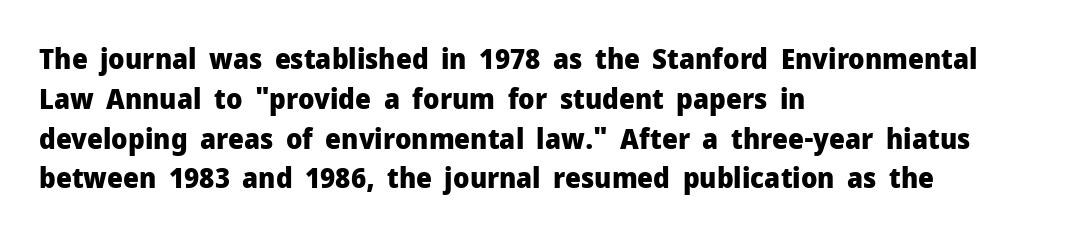
The image shows 28 px heavy sans-serif type, upright; set left-aligned, normal line spacing (1.42x), normal letter spacing, not underlined; low stroke contrast and a medium x-height.
